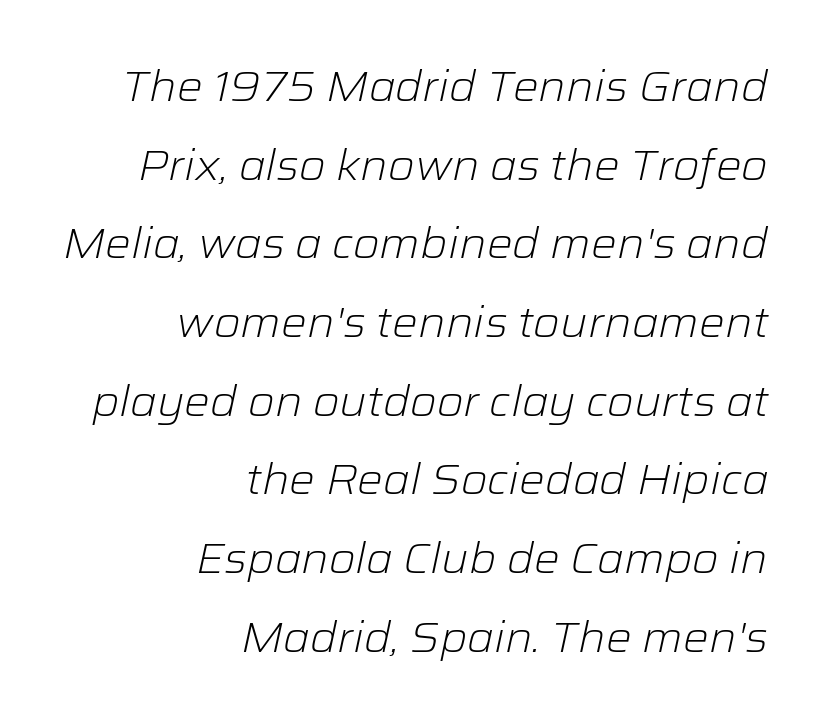
Q: Is the text bold? A: No.
Q: Is the text italic (slanted)? A: Yes, it leans right by about 12 degrees.
Q: Is the text underlined? A: No.
Q: How is the paragraph aligned? A: Right-aligned.
Q: Is the spacing between letters normal or unusually wide? A: Normal.
Q: Width (condensed, normal, or wide)? A: Normal.
Q: Stroke contrast? A: Low.
Q: x-height? A: Medium.
Q: Monospaced? A: No.
